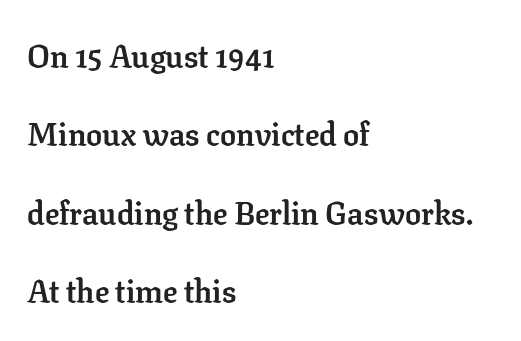
The image shows 32 px semibold serif type, upright; set left-aligned, loose line spacing (2.45x), normal letter spacing, not underlined; low stroke contrast and a medium x-height.
